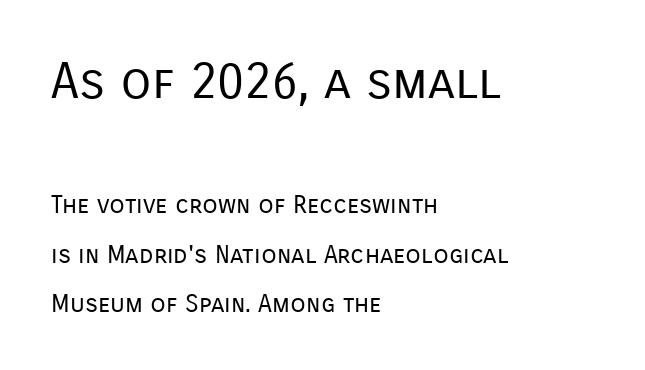
Q: Is the text bold? A: No.
Q: Is the text italic (slanted)? A: No, it is upright.
Q: Is the typeface a serif or a sans-serif typeface? A: Sans-serif.
Q: Is the text underlined? A: No.
Q: How is the paragraph aligned? A: Left-aligned.
Q: Is the spacing between letters normal or unusually wide? A: Normal.
Q: Is the spacing between lines tight, normal or loose? A: Loose.
Q: Which block of text is set in a larger size, the first (top) or the second (bottom)? A: The first (top) one.
Q: Width (condensed, normal, or wide)? A: Normal.
Q: Stroke contrast? A: Low.
Q: x-height? A: Medium.
Q: Monospaced? A: No.
